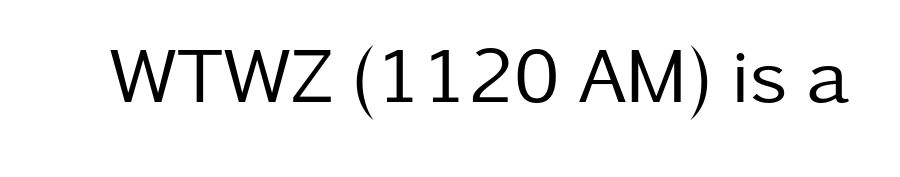
Q: Is the text bold? A: No.
Q: Is the text italic (slanted)? A: No, it is upright.
Q: Is the typeface a serif or a sans-serif typeface? A: Sans-serif.
Q: Is the text underlined? A: No.
Q: Is the spacing between letters normal or unusually wide? A: Normal.
Q: Width (condensed, normal, or wide)? A: Normal.
Q: Stroke contrast? A: Low.
Q: x-height? A: Medium.
Q: Monospaced? A: No.
